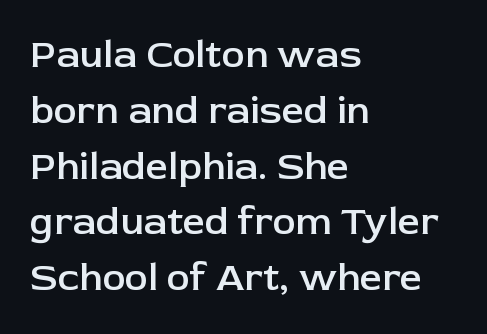
The image shows 39 px semibold sans-serif type, upright; set left-aligned, normal line spacing (1.43x), normal letter spacing, not underlined; low stroke contrast and a medium x-height.
